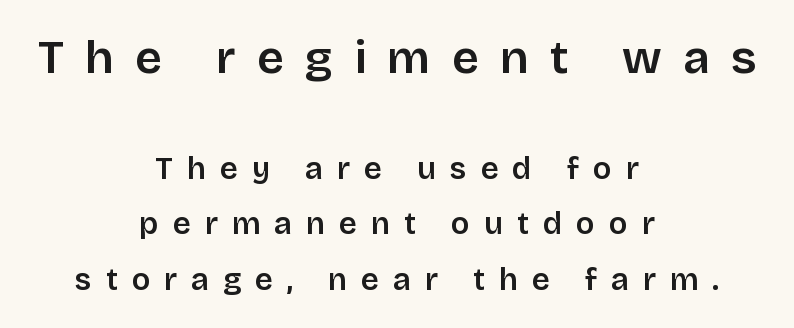
Tracking here is generous; glyphs stand well apart from one another. The space beneath each line is pristine and unruled. The specimen reads as upright at a glance. I'd describe the lettering as semibold — firm but not a full bold. Caption: upper text group enlarged, lower text group reduced. These lines stack symmetrically, like a column narrowing and widening about its center.
